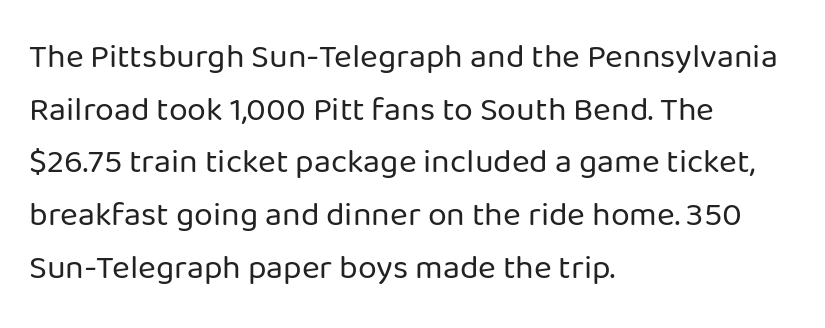
{"serif": "no", "italic": "no", "bold": "no", "weight": "regular", "width": "normal", "stroke_contrast": "low", "x_height": "medium", "monospaced": "no", "underline": "no", "align": "left", "line_spacing": "normal", "line_spacing_ratio": 1.55, "letter_spacing": "normal", "letter_spacing_em": 0.0, "glyph_px": 34}
